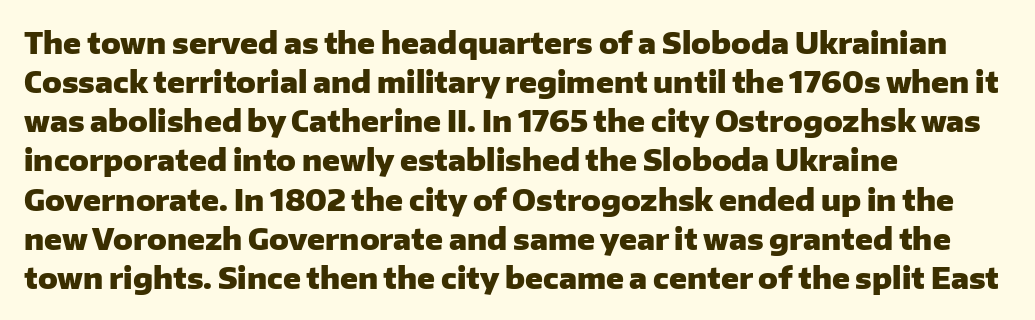
Do the letters lean? They stand straight. Is this a fixed-width face? No — the glyphs have proportional, varying widths. If you measured baseline to baseline, you'd find a middling distance. The horizontal fit of the characters is conventional and even.
